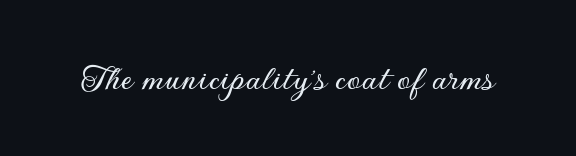
{"serif": "no", "width": "normal", "stroke_contrast": "low", "x_height": "small", "monospaced": "no", "underline": "no", "letter_spacing": "normal", "letter_spacing_em": 0.0, "glyph_px": 39}
